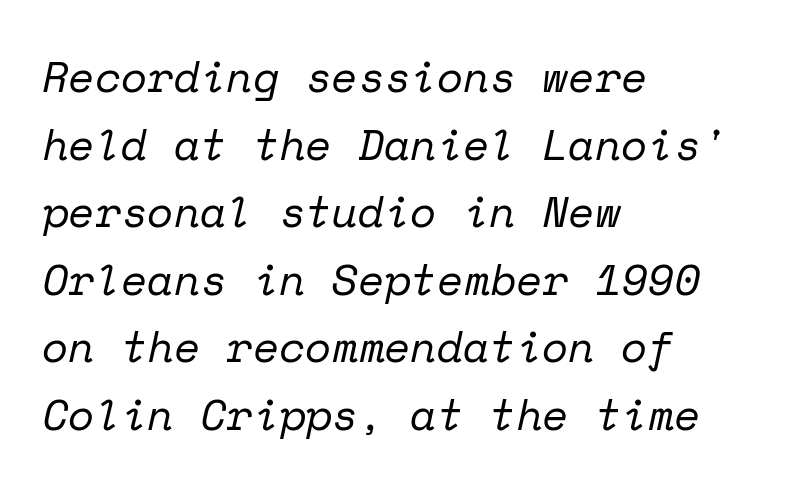
{"serif": "yes", "italic": "yes", "lean": "right", "slant_degrees": 12, "bold": "no", "weight": "regular", "width": "normal", "stroke_contrast": "low", "x_height": "medium", "monospaced": "yes", "underline": "no", "align": "left", "line_spacing": "normal", "line_spacing_ratio": 1.57, "letter_spacing": "normal", "letter_spacing_em": 0.0, "glyph_px": 43}
